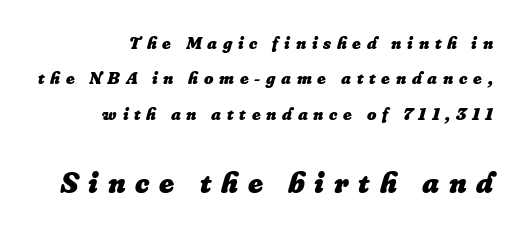
Character size in the trailing block exceeds that of the leading block. Yep, that's italic — everything's leaning. The font is running at its bold setting. How would I describe the line gaps? Wide and relaxed. Layout note: lines flush right. Varying glyph widths throughout — classic text-font behaviour.
